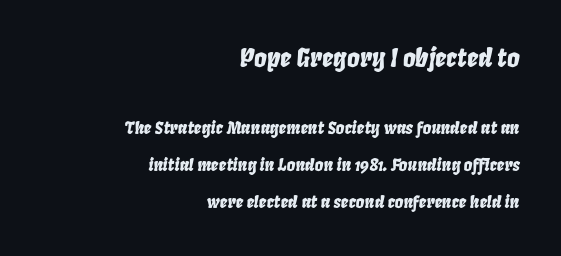
The first block has been scaled up relative to the second. Letters rest on an invisible, unmarked baseline. You can tell it's italic because the verticals aren't actually vertical. Characters follow at the spacing the type designer built in. The vertical gap from one line to the next is large.
